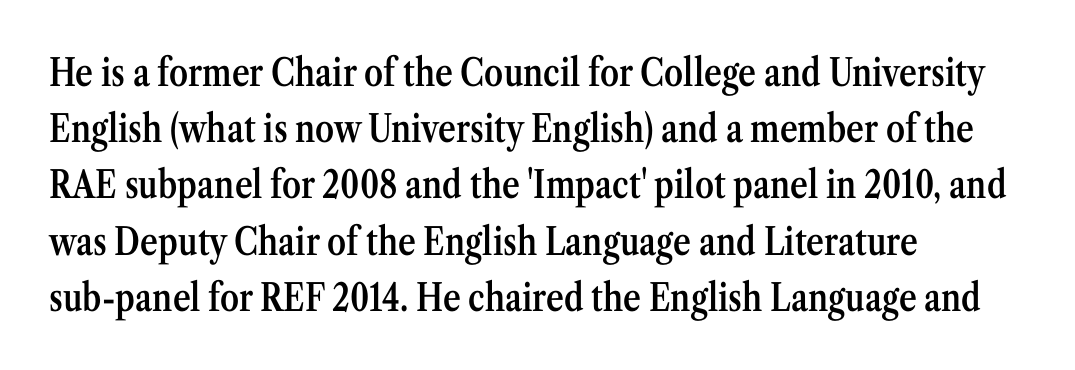
The image shows 38 px semibold, condensed serif type, upright; set left-aligned, normal line spacing (1.48x), normal letter spacing, not underlined; medium stroke contrast and a medium x-height.
